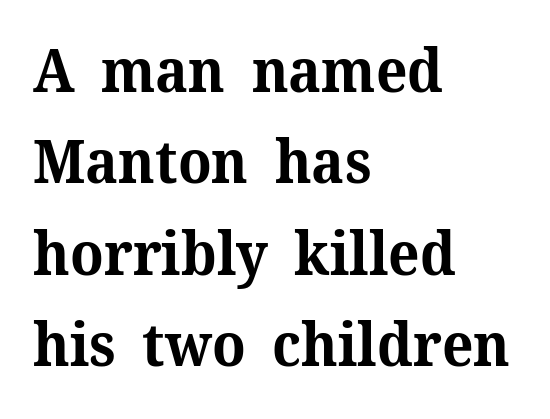
The image shows 59 px bold serif type, upright; set left-aligned, normal line spacing (1.55x), normal letter spacing, not underlined; medium stroke contrast and a medium x-height.
